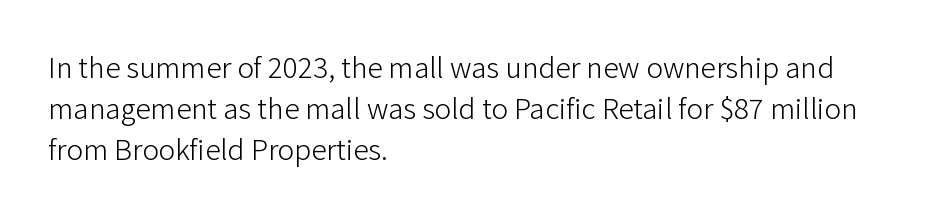
Q: Is the text bold? A: No.
Q: Is the text italic (slanted)? A: No, it is upright.
Q: Is the typeface a serif or a sans-serif typeface? A: Sans-serif.
Q: Is the text underlined? A: No.
Q: How is the paragraph aligned? A: Left-aligned.
Q: Is the spacing between letters normal or unusually wide? A: Normal.
Q: Is the spacing between lines tight, normal or loose? A: Normal.
Q: Width (condensed, normal, or wide)? A: Normal.
Q: Stroke contrast? A: Low.
Q: x-height? A: Medium.
Q: Monospaced? A: No.
